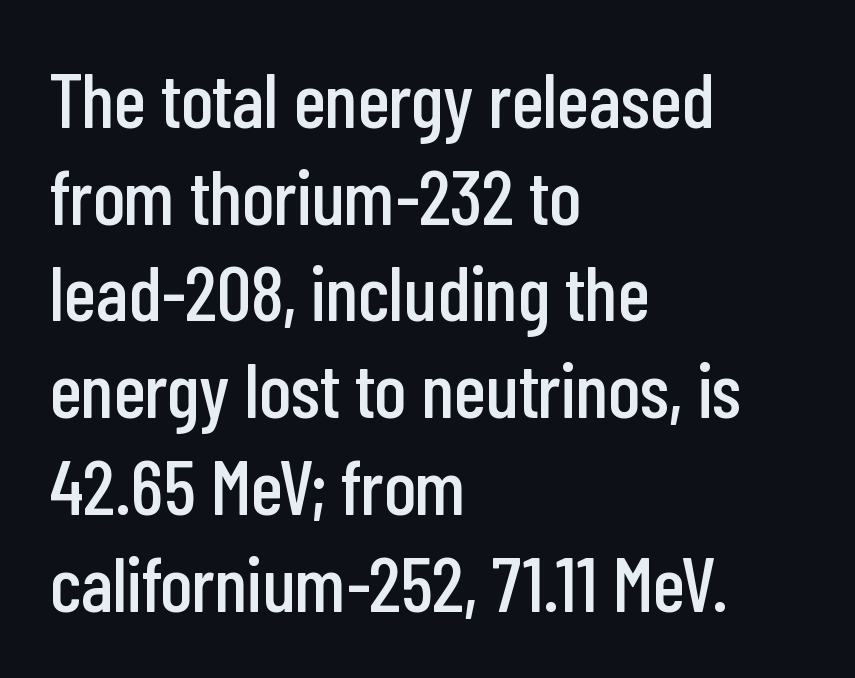
{"serif": "no", "italic": "no", "width": "condensed", "stroke_contrast": "low", "x_height": "medium", "monospaced": "no", "underline": "no", "align": "left", "line_spacing_ratio": 1.24, "letter_spacing": "normal", "letter_spacing_em": 0.0, "glyph_px": 78}
